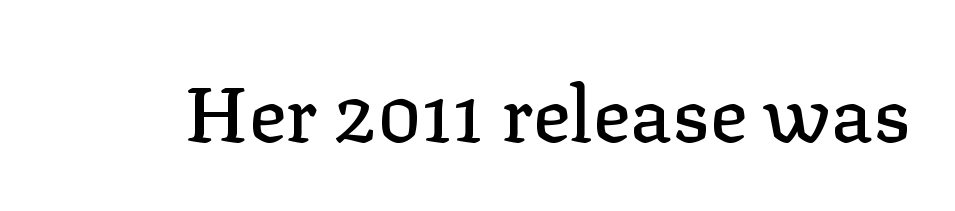
Q: Is the text italic (slanted)? A: No, it is upright.
Q: Is the typeface a serif or a sans-serif typeface? A: Serif.
Q: Is the text underlined? A: No.
Q: Is the spacing between letters normal or unusually wide? A: Normal.
Q: Width (condensed, normal, or wide)? A: Normal.
Q: Stroke contrast? A: Low.
Q: x-height? A: Medium.
Q: Monospaced? A: No.
